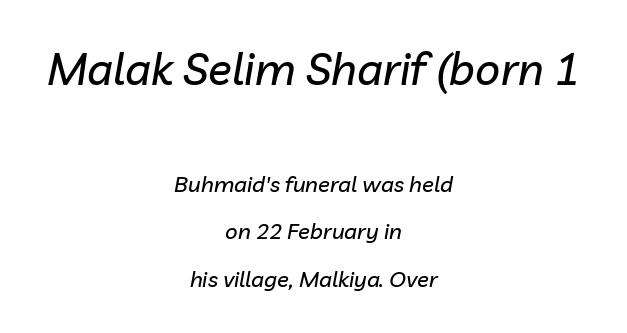
The passage shown is typed in a proportional face where columns would drift. Slant detected: the letters are inclined. This rendering features lettering with no underline. Students, observe: this is what heavily led, spacious text looks like. Default kerning and tracking; the words read as compact shapes.
